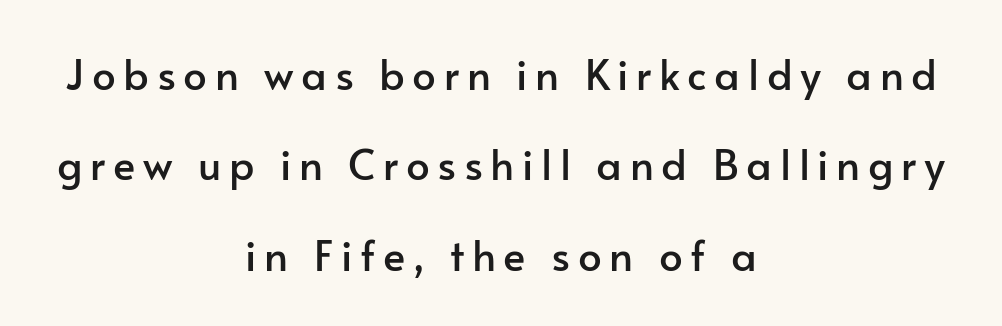
Q: Is the text italic (slanted)? A: No, it is upright.
Q: Is the typeface a serif or a sans-serif typeface? A: Sans-serif.
Q: Is the text underlined? A: No.
Q: How is the paragraph aligned? A: Centered.
Q: Is the spacing between lines tight, normal or loose? A: Loose.
Q: Width (condensed, normal, or wide)? A: Normal.
Q: Stroke contrast? A: Low.
Q: x-height? A: Small.
Q: Monospaced? A: No.
